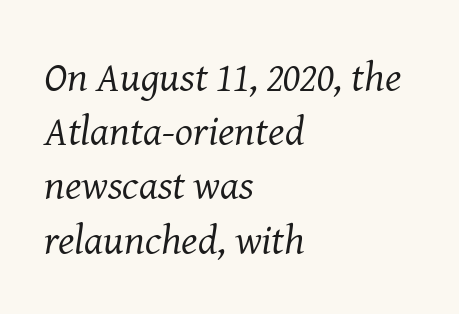
{"serif": "yes", "italic": "yes", "lean": "right", "slant_degrees": 8, "bold": "no", "weight": "regular", "width": "normal", "stroke_contrast": "medium", "x_height": "medium", "monospaced": "no", "underline": "no", "align": "left", "line_spacing": "normal", "line_spacing_ratio": 1.29, "letter_spacing": "normal", "letter_spacing_em": 0.0, "glyph_px": 42}
